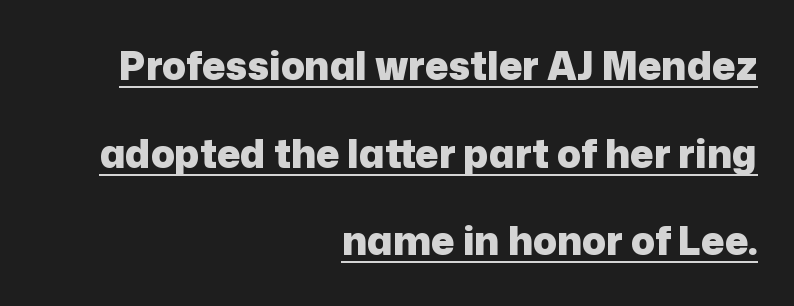
In terms of leading, this rendering errs on the spacious side. What kind of face is this? One without serifs — a sans. Proportional: the letters do not fall into vertical columns. Typesetter's note: full bold, strokes at maximum text heaviness.
